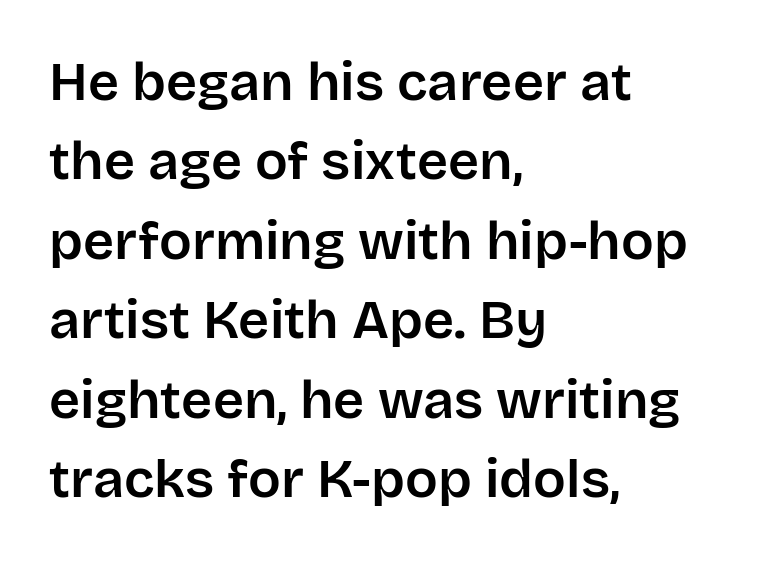
The image shows 54 px sans-serif type, upright; set left-aligned, normal line spacing (1.47x), normal letter spacing, not underlined; low stroke contrast and a large x-height.
